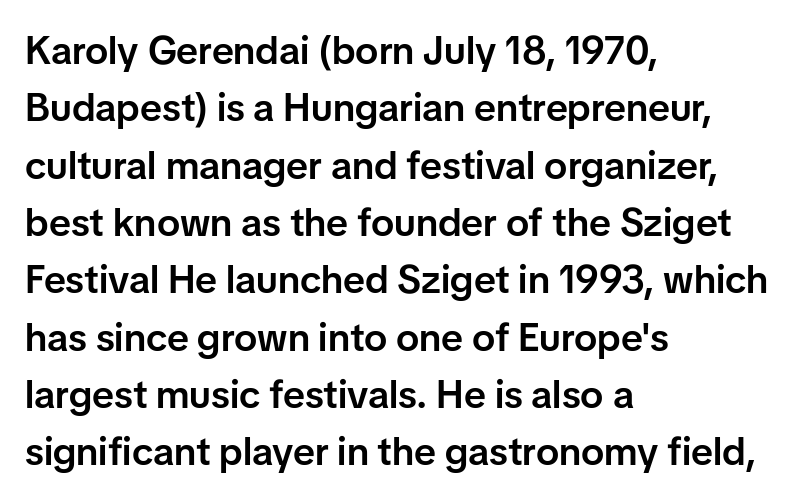
{"serif": "no", "italic": "no", "bold": "semi", "weight": "semibold", "width": "normal", "stroke_contrast": "low", "x_height": "medium", "monospaced": "no", "underline": "no", "align": "left", "line_spacing": "normal", "line_spacing_ratio": 1.47, "letter_spacing": "normal", "letter_spacing_em": 0.0, "glyph_px": 39}
